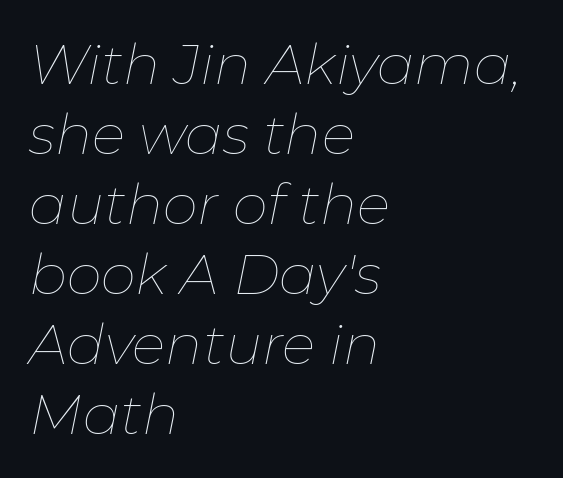
The baseline area is clear. Heft: none added — not bold. Every row of glyphs begins at an identical x-position on the left. Does the leading feel generous? No, just average.
